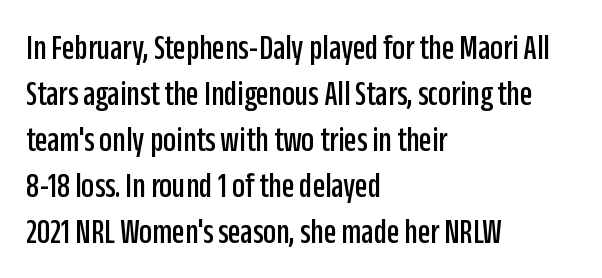
The image shows 36 px condensed sans-serif type, upright; set left-aligned, normal line spacing (1.28x), normal letter spacing, not underlined; low stroke contrast and a large x-height.
